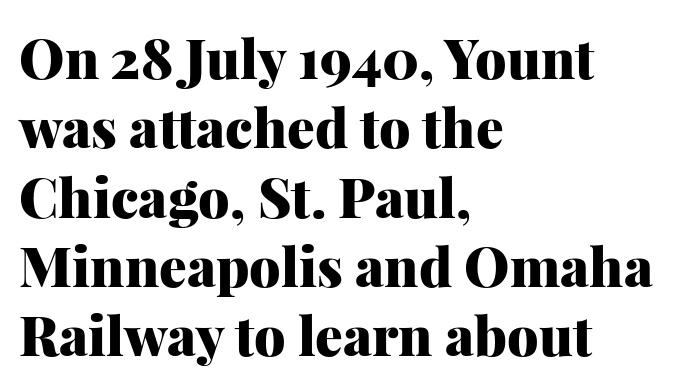
Does the copy run flush right? No — it runs flush left. Students, observe: this is what conventionally led text looks like. The rendering shows small feet on the letterforms — a serif design. The face used here has the dense, thick strokes of a bold. These lines were composed using upright roman letters. What stands out about the letter spacing? Nothing — it is the standard amount.
